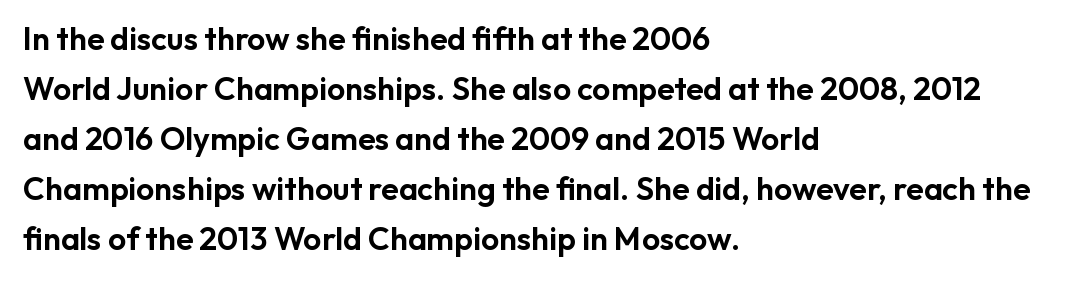
Q: Is the text italic (slanted)? A: No, it is upright.
Q: Is the typeface a serif or a sans-serif typeface? A: Sans-serif.
Q: Is the text underlined? A: No.
Q: How is the paragraph aligned? A: Left-aligned.
Q: Is the spacing between letters normal or unusually wide? A: Normal.
Q: Is the spacing between lines tight, normal or loose? A: Normal.
Q: Width (condensed, normal, or wide)? A: Normal.
Q: Stroke contrast? A: Low.
Q: x-height? A: Medium.
Q: Monospaced? A: No.
